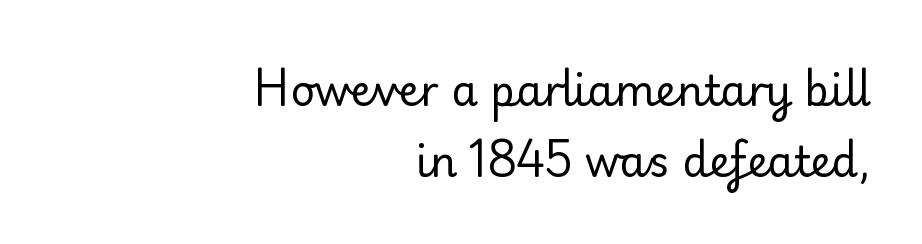
{"serif": "no", "italic": "no", "bold": "no", "weight": "regular", "width": "normal", "stroke_contrast": "low", "x_height": "small", "monospaced": "no", "underline": "no", "align": "right", "line_spacing": "normal", "line_spacing_ratio": 1.7, "letter_spacing": "normal", "letter_spacing_em": 0.0, "glyph_px": 42}
